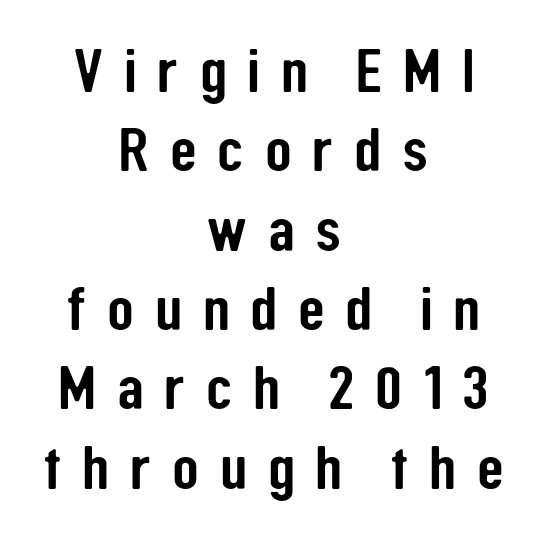
Q: Is the text italic (slanted)? A: No, it is upright.
Q: Is the typeface a serif or a sans-serif typeface? A: Sans-serif.
Q: Is the text underlined? A: No.
Q: How is the paragraph aligned? A: Centered.
Q: Is the spacing between letters normal or unusually wide? A: Unusually wide.
Q: Is the spacing between lines tight, normal or loose? A: Normal.
Q: Width (condensed, normal, or wide)? A: Condensed.
Q: Stroke contrast? A: Low.
Q: x-height? A: Medium.
Q: Monospaced? A: No.
